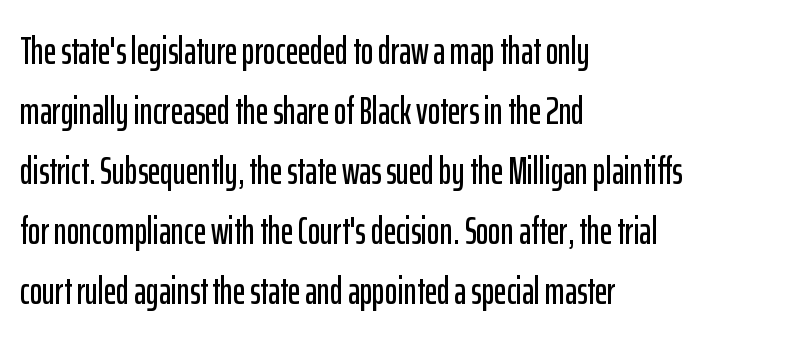
Characters follow at the spacing the type designer built in. Which margin do the lines hug? The left one — the right edge is uneven. Typographically, this falls in the sans-serif category. Designer's note — italics off, roman on. These lines sit exactly where default settings would place them. Beneath every word, the page is bare.
